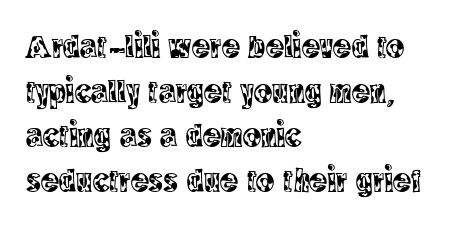
{"serif": "yes", "italic": "no", "width": "condensed", "x_height": "large", "monospaced": "no", "underline": "no", "align": "left", "line_spacing": "normal", "line_spacing_ratio": 1.31, "letter_spacing": "normal", "letter_spacing_em": 0.0, "glyph_px": 34}
